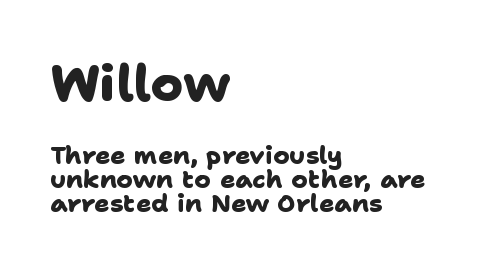
Look at the stroke-to-counter ratio: heavy, a bold. The gap between lines stays unmarked. The letters advance in unequal steps, a hallmark of proportional type. Line beginnings align vertically; line endings do not. The block sitting higher on the canvas is the one with enlarged characters. Compared with typical paragraphs, the rows here are closer together.
